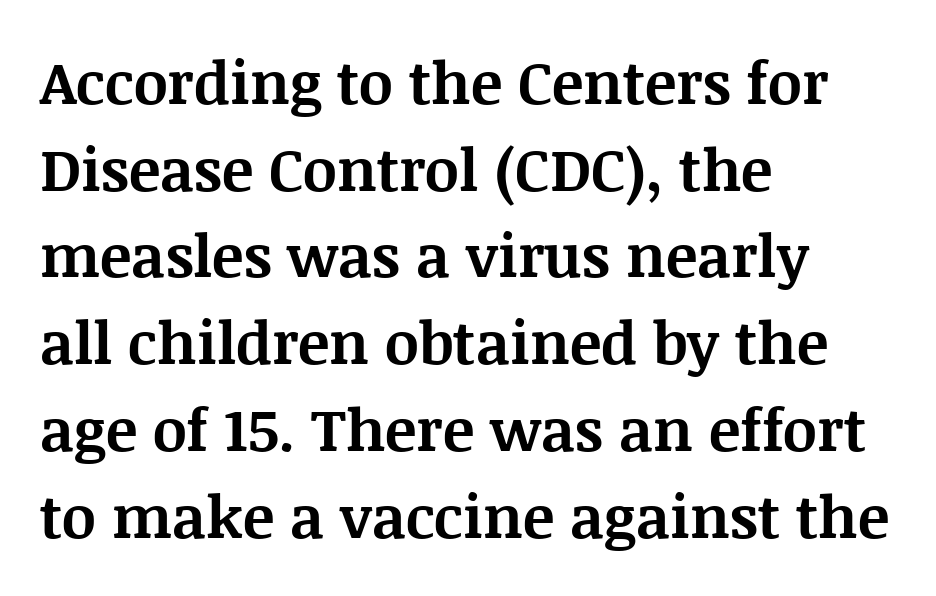
The image shows 59 px bold serif type, upright; set left-aligned, normal line spacing (1.47x), normal letter spacing, not underlined; medium stroke contrast and a large x-height.
